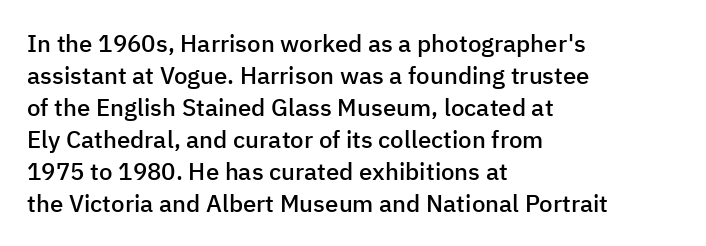
Q: Is the text bold? A: Semi-bold.
Q: Is the text italic (slanted)? A: No, it is upright.
Q: Is the text underlined? A: No.
Q: How is the paragraph aligned? A: Left-aligned.
Q: Is the spacing between letters normal or unusually wide? A: Normal.
Q: Is the spacing between lines tight, normal or loose? A: Normal.
